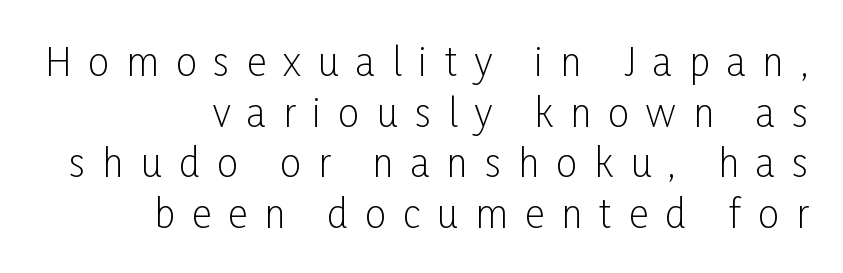
Q: Is the text bold? A: No.
Q: Is the text italic (slanted)? A: No, it is upright.
Q: Is the typeface a serif or a sans-serif typeface? A: Sans-serif.
Q: Is the text underlined? A: No.
Q: How is the paragraph aligned? A: Right-aligned.
Q: Is the spacing between letters normal or unusually wide? A: Unusually wide.
Q: Is the spacing between lines tight, normal or loose? A: Normal.
Q: Width (condensed, normal, or wide)? A: Condensed.
Q: Stroke contrast? A: Low.
Q: x-height? A: Medium.
Q: Monospaced? A: No.
